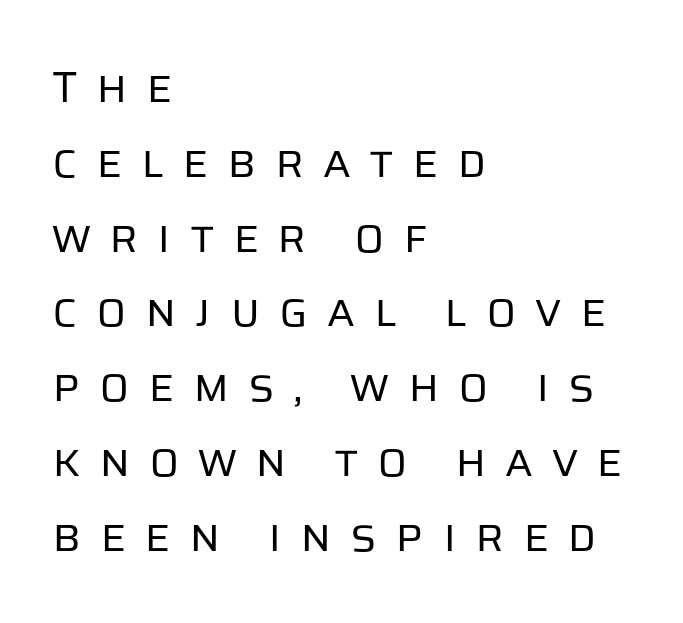
The image shows 44 px regular-weight sans-serif type, upright; set left-aligned, normal line spacing (1.7x), unusually wide letter spacing (+0.42 em), not underlined; low stroke contrast and a large x-height.
